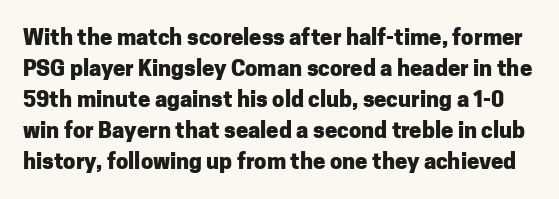
The lines sit at an ordinary, default distance from one another. The type sits square on the baseline with zero lean. Tracking here is standard; glyphs follow each other at the usual distance. The gap between lines stays unmarked. The letters are bold, with thick, heavy strokes.
